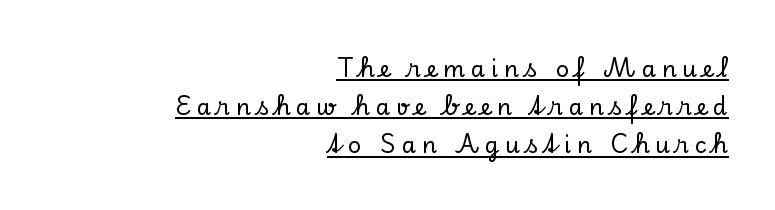
Q: Is the text italic (slanted)? A: No, it is upright.
Q: Is the text underlined? A: Yes.
Q: How is the paragraph aligned? A: Right-aligned.
Q: Is the spacing between letters normal or unusually wide? A: Unusually wide.
Q: Is the spacing between lines tight, normal or loose? A: Normal.
